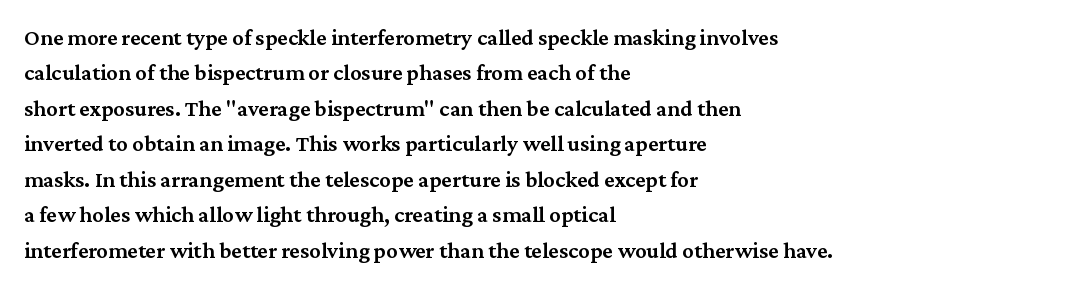
The image shows 23 px text type, upright; set left-aligned, normal line spacing (1.54x), normal letter spacing, not underlined.
